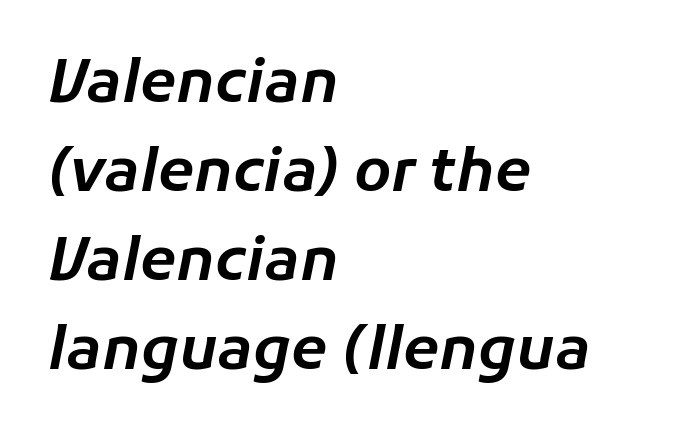
Q: Is the text italic (slanted)? A: Yes, it leans right by about 11 degrees.
Q: Is the text underlined? A: No.
Q: How is the paragraph aligned? A: Left-aligned.
Q: Is the spacing between letters normal or unusually wide? A: Normal.
Q: Is the spacing between lines tight, normal or loose? A: Normal.
Q: Width (condensed, normal, or wide)? A: Normal.
Q: Stroke contrast? A: Low.
Q: x-height? A: Medium.
Q: Monospaced? A: No.
